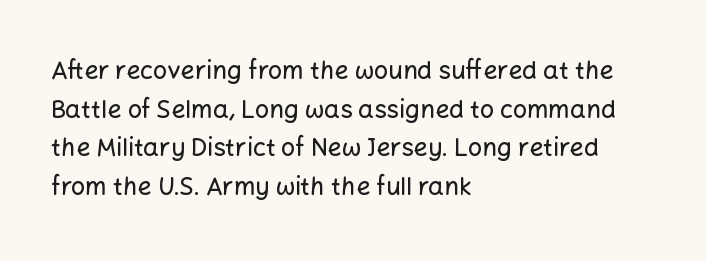
{"italic": "no", "underline": "no", "align": "left", "line_spacing": "normal", "line_spacing_ratio": 1.55, "letter_spacing": "normal", "letter_spacing_em": 0.0, "glyph_px": 25}
